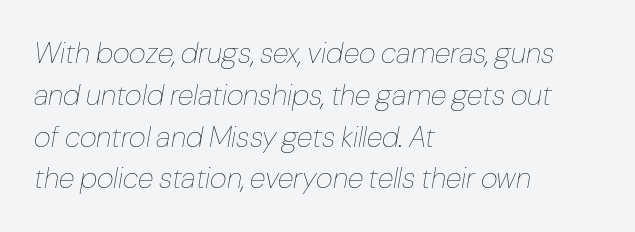
{"italic": "yes", "lean": "right", "slant_degrees": 10, "bold": "no", "weight": "thin", "width": "normal", "stroke_contrast": "low", "x_height": "medium", "monospaced": "no", "underline": "no", "align": "left", "line_spacing": "normal", "line_spacing_ratio": 1.44, "letter_spacing": "normal", "letter_spacing_em": 0.0, "glyph_px": 29}
